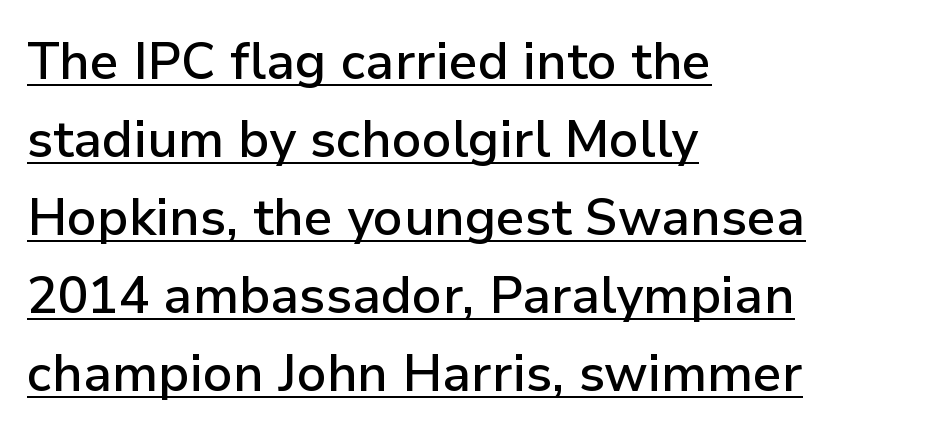
The face used here appears with an underline applied. To sum up the face: it is a sans, with no serifs. The characters look somewhat weighty, a semibold short of true bold. The lines in this sample share a left origin and differ only in where they stop.
